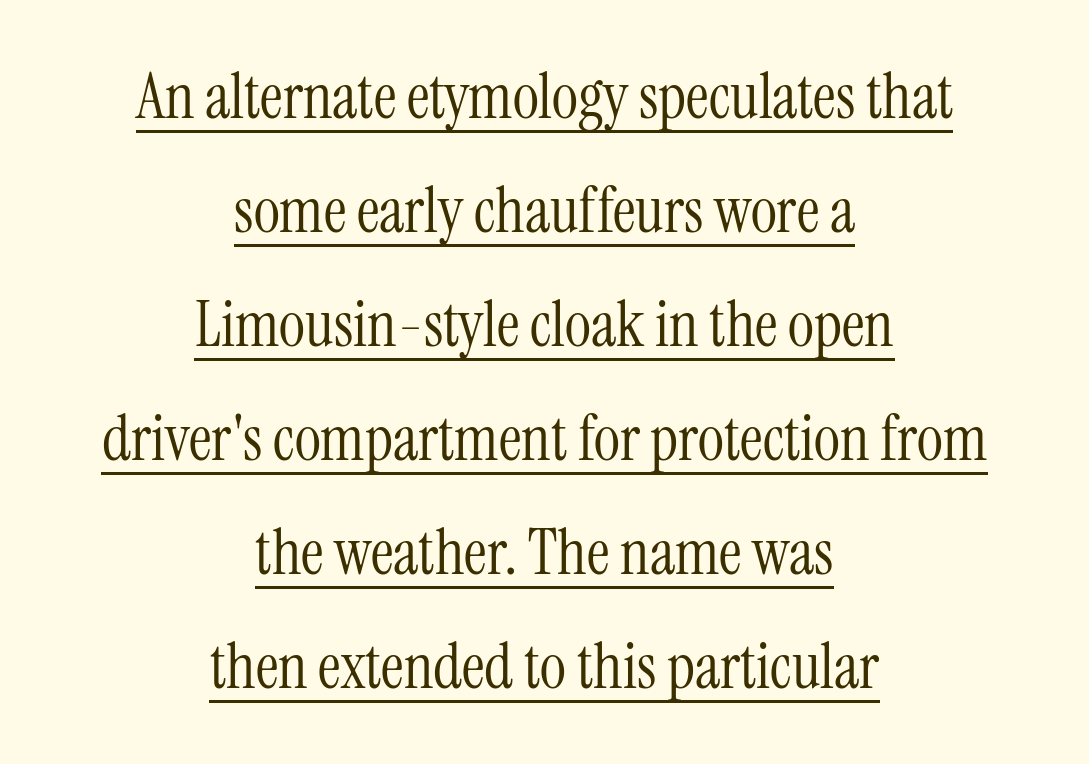
Q: Is the text bold? A: No.
Q: Is the text italic (slanted)? A: No, it is upright.
Q: Is the typeface a serif or a sans-serif typeface? A: Serif.
Q: Is the text underlined? A: Yes.
Q: How is the paragraph aligned? A: Centered.
Q: Is the spacing between letters normal or unusually wide? A: Normal.
Q: Width (condensed, normal, or wide)? A: Condensed.
Q: Stroke contrast? A: Medium.
Q: x-height? A: Medium.
Q: Monospaced? A: No.
